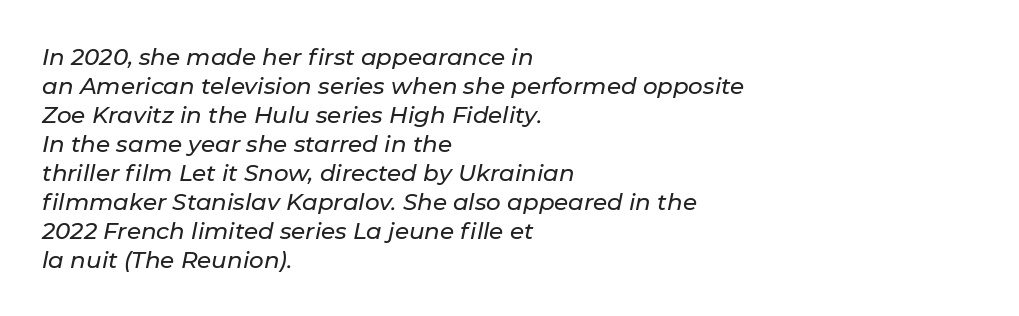
The image shows 23 px text type, italic (leaning right); set left-aligned, normal line spacing (1.26x), normal letter spacing, not underlined.
